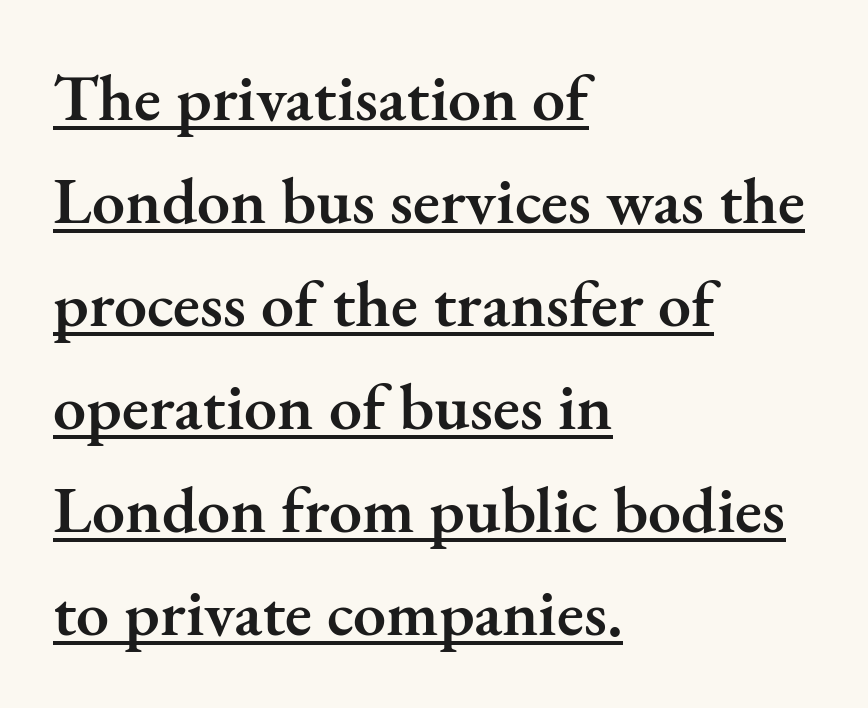
The image shows 66 px semibold serif type, upright; set left-aligned, normal line spacing (1.56x), normal letter spacing, underlined; medium stroke contrast and a small x-height.
